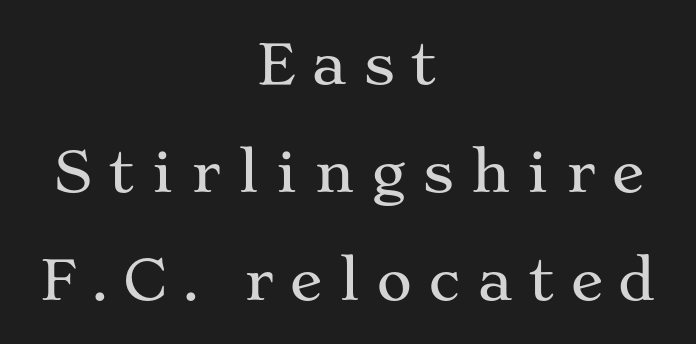
The image shows 55 px wide serif type, upright; set centered, loose line spacing (1.96x), unusually wide letter spacing (+0.28 em), not underlined; medium stroke contrast and a medium x-height.
